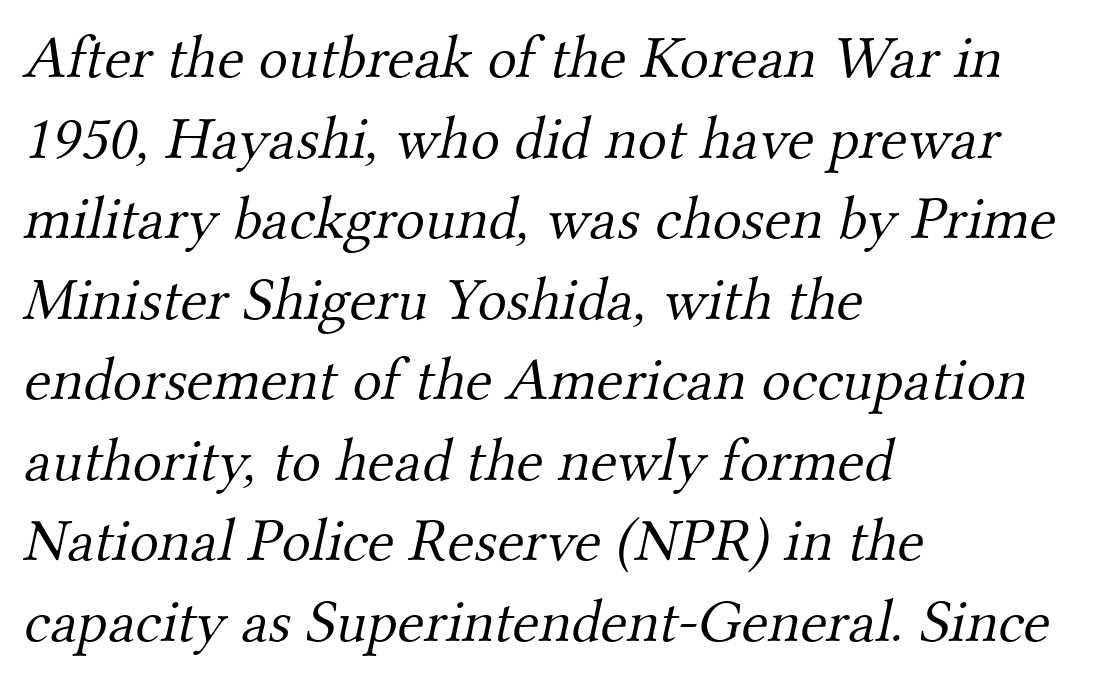
The image shows 61 px light serif type; set left-aligned, normal line spacing (1.32x), normal letter spacing, not underlined; medium stroke contrast and a small x-height.
